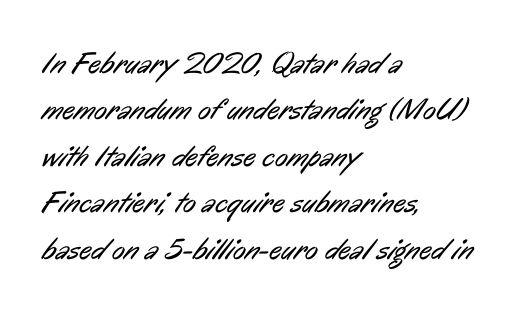
A sans-serif font was chosen for this passage. The glyphs are unaccompanied by any horizontal stroke below them. This block has exactly the height ordinary leading produces. The passage shown is typed in a proportional face where columns would drift. The passage is arranged the way most books set body copy — flush left.
